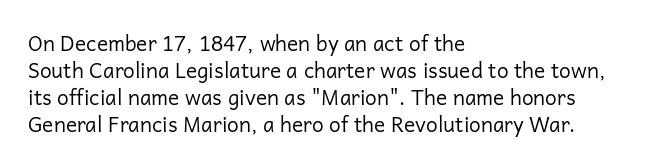
{"italic": "no", "bold": "no", "underline": "no", "align": "left", "line_spacing": "normal", "line_spacing_ratio": 1.29, "letter_spacing": "normal", "letter_spacing_em": 0.0, "glyph_px": 21}
